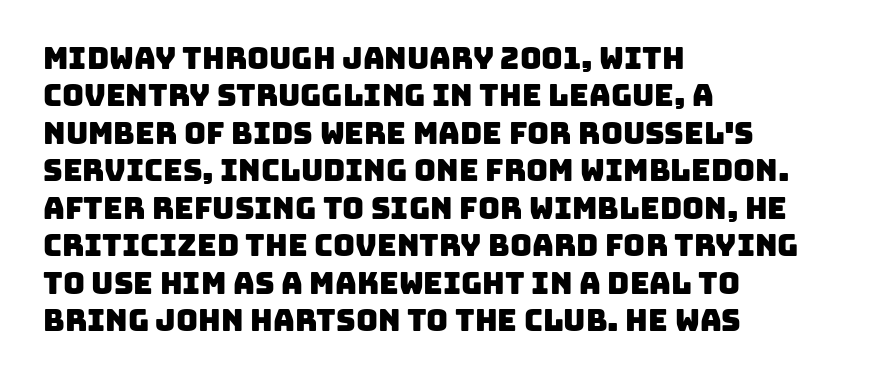
{"serif": "no", "width": "normal", "stroke_contrast": "low", "x_height": "large", "monospaced": "no", "underline": "no", "align": "left", "line_spacing": "normal", "line_spacing_ratio": 1.25, "letter_spacing": "normal", "letter_spacing_em": 0.0, "glyph_px": 30}
